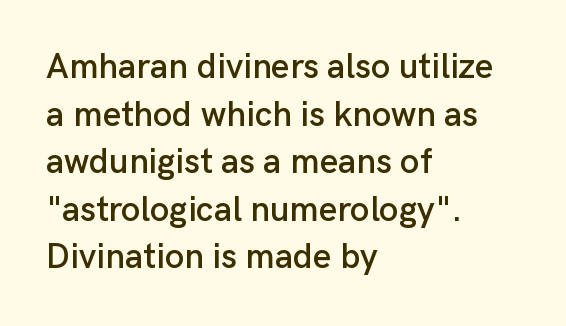
Q: Is the text italic (slanted)? A: No, it is upright.
Q: Is the typeface a serif or a sans-serif typeface? A: Sans-serif.
Q: Is the text underlined? A: No.
Q: How is the paragraph aligned? A: Left-aligned.
Q: Is the spacing between letters normal or unusually wide? A: Normal.
Q: Is the spacing between lines tight, normal or loose? A: Normal.
Q: Width (condensed, normal, or wide)? A: Normal.
Q: Stroke contrast? A: Low.
Q: x-height? A: Medium.
Q: Monospaced? A: No.
